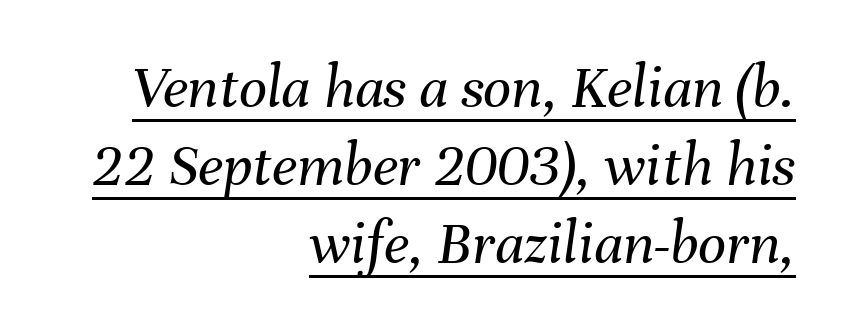
Line ends are locked; line starts wander. A typographer would call this underscored text. Stems and bowls with no extra thickness — not bold. Vertical spacing — default. The passage shown is typed in a proportional face where columns would drift.
